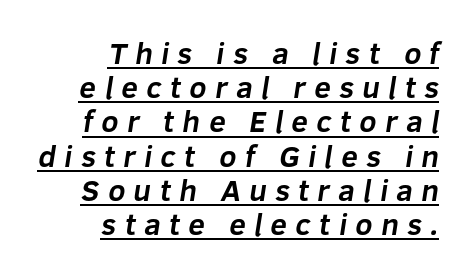
Q: Is the text bold? A: Yes.
Q: Is the typeface a serif or a sans-serif typeface? A: Sans-serif.
Q: Is the text underlined? A: Yes.
Q: How is the paragraph aligned? A: Right-aligned.
Q: Is the spacing between letters normal or unusually wide? A: Unusually wide.
Q: Is the spacing between lines tight, normal or loose? A: Tight.
Q: Width (condensed, normal, or wide)? A: Normal.
Q: Stroke contrast? A: Low.
Q: x-height? A: Medium.
Q: Monospaced? A: No.
